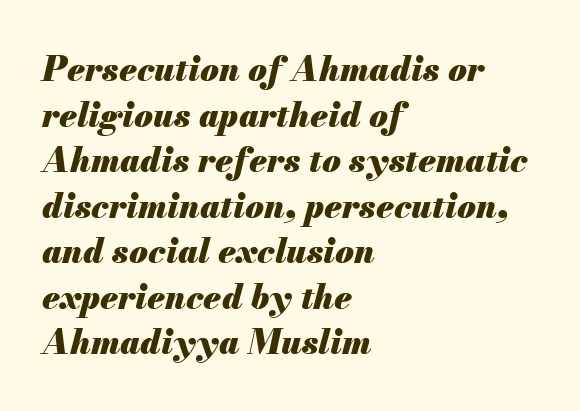
Q: Is the text bold? A: Yes.
Q: Is the text italic (slanted)? A: Yes, it leans right by about 13 degrees.
Q: Is the text underlined? A: No.
Q: How is the paragraph aligned? A: Left-aligned.
Q: Is the spacing between letters normal or unusually wide? A: Normal.
Q: Is the spacing between lines tight, normal or loose? A: Normal.
Q: Width (condensed, normal, or wide)? A: Normal.
Q: Stroke contrast? A: Medium.
Q: x-height? A: Small.
Q: Monospaced? A: No.
